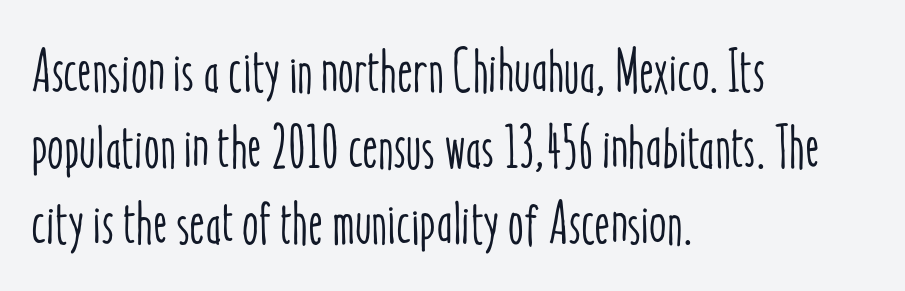
If you drew a ruler down the left edge, every line would touch it. Beneath every word, the page is bare. If you measured baseline to baseline, you'd find a middling distance. Does the lettering tilt? It doesn't — this is upright.
